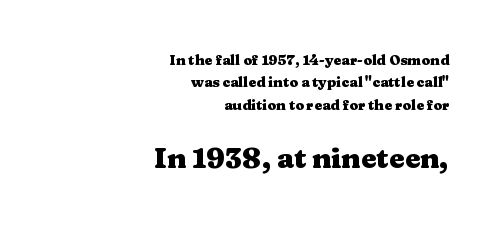
{"serif": "yes", "italic": "no", "bold": "yes", "weight": "heavy", "width": "wide", "stroke_contrast": "medium", "x_height": "medium", "monospaced": "no", "underline": "no", "align": "right", "line_spacing": "normal", "line_spacing_ratio": 1.59, "letter_spacing": "normal", "letter_spacing_em": 0.0, "larger_block": "second", "size_ratio": 2.0, "glyph_px": 28}
